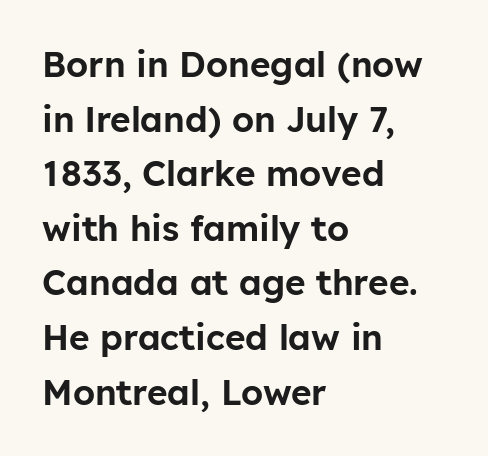
The image shows 35 px sans-serif type, upright; set left-aligned, normal line spacing (1.56x), normal letter spacing, not underlined; low stroke contrast and a medium x-height.
